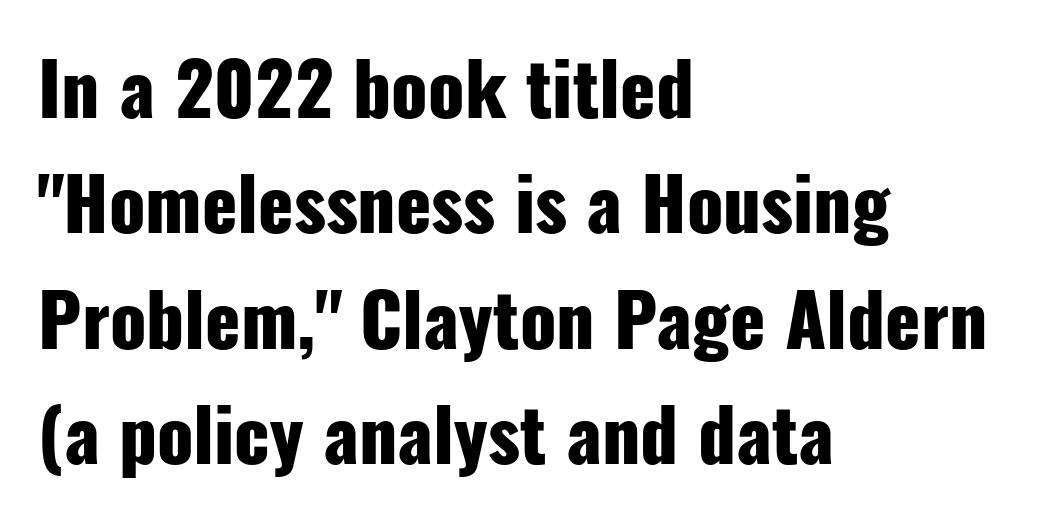
Q: Is the text bold? A: Yes.
Q: Is the text italic (slanted)? A: No, it is upright.
Q: Is the typeface a serif or a sans-serif typeface? A: Sans-serif.
Q: Is the text underlined? A: No.
Q: How is the paragraph aligned? A: Left-aligned.
Q: Is the spacing between letters normal or unusually wide? A: Normal.
Q: Is the spacing between lines tight, normal or loose? A: Normal.
Q: Width (condensed, normal, or wide)? A: Condensed.
Q: Stroke contrast? A: Low.
Q: x-height? A: Medium.
Q: Monospaced? A: No.
